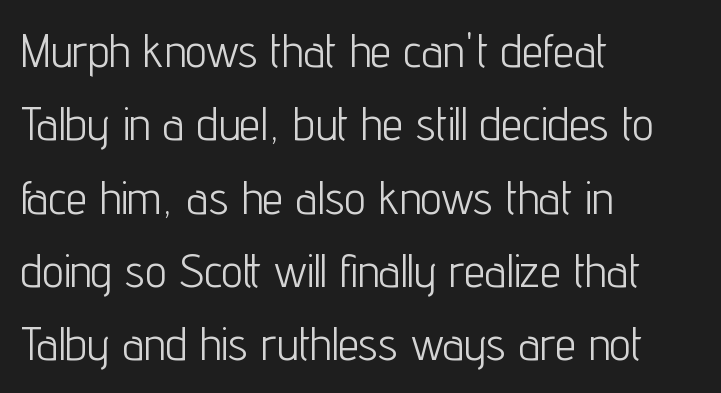
Q: Is the text bold? A: No.
Q: Is the text italic (slanted)? A: No, it is upright.
Q: Is the typeface a serif or a sans-serif typeface? A: Sans-serif.
Q: Is the text underlined? A: No.
Q: How is the paragraph aligned? A: Left-aligned.
Q: Is the spacing between letters normal or unusually wide? A: Normal.
Q: Is the spacing between lines tight, normal or loose? A: Normal.
Q: Width (condensed, normal, or wide)? A: Condensed.
Q: Stroke contrast? A: Low.
Q: x-height? A: Medium.
Q: Monospaced? A: No.
